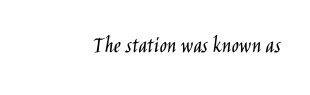
{"bold": "no", "underline": "no", "letter_spacing": "normal", "letter_spacing_em": 0.0, "glyph_px": 24}
